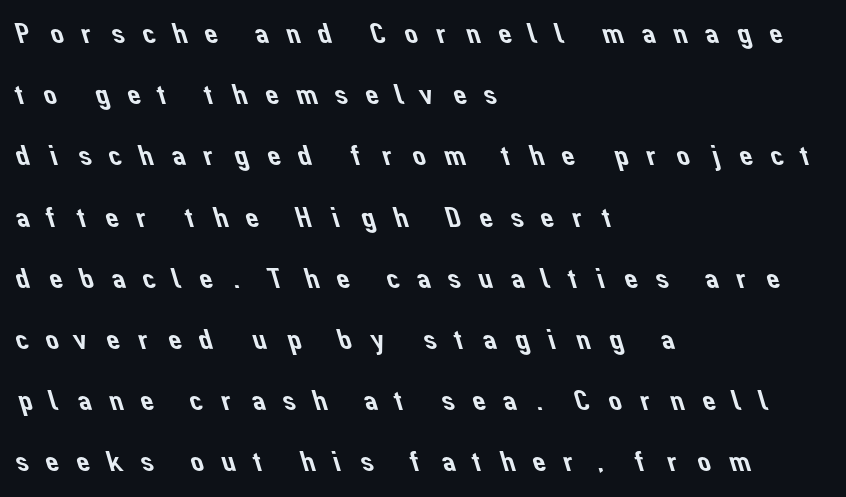
{"serif": "no", "width": "normal", "stroke_contrast": "low", "x_height": "medium", "monospaced": "no", "underline": "no", "align": "left", "line_spacing": "loose", "line_spacing_ratio": 2.04, "letter_spacing": "wide", "letter_spacing_em": 0.48, "glyph_px": 30}
